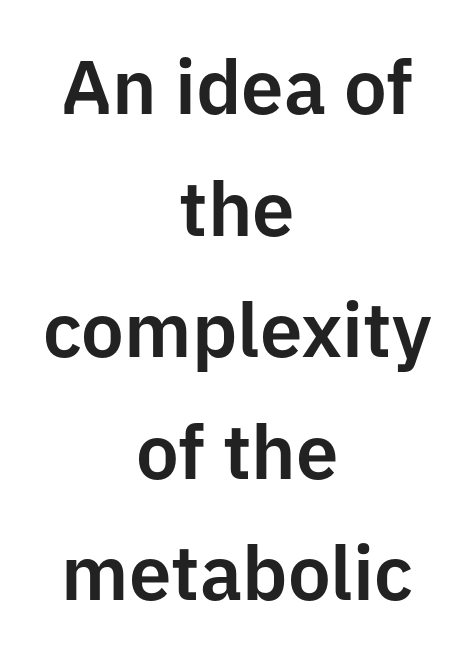
Q: Is the text italic (slanted)? A: No, it is upright.
Q: Is the typeface a serif or a sans-serif typeface? A: Sans-serif.
Q: Is the text underlined? A: No.
Q: How is the paragraph aligned? A: Centered.
Q: Is the spacing between letters normal or unusually wide? A: Normal.
Q: Is the spacing between lines tight, normal or loose? A: Normal.
Q: Width (condensed, normal, or wide)? A: Normal.
Q: Stroke contrast? A: Low.
Q: x-height? A: Medium.
Q: Monospaced? A: No.
